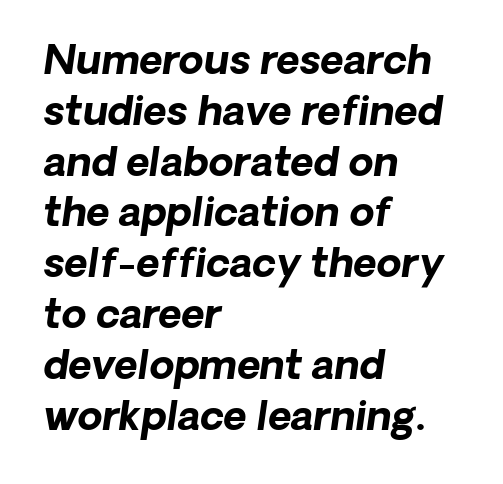
{"italic": "yes", "lean": "right", "slant_degrees": 8, "bold": "yes", "weight": "bold", "width": "normal", "stroke_contrast": "low", "x_height": "medium", "monospaced": "no", "underline": "no", "align": "left", "line_spacing": "normal", "line_spacing_ratio": 1.27, "letter_spacing": "normal", "letter_spacing_em": 0.0, "glyph_px": 40}
